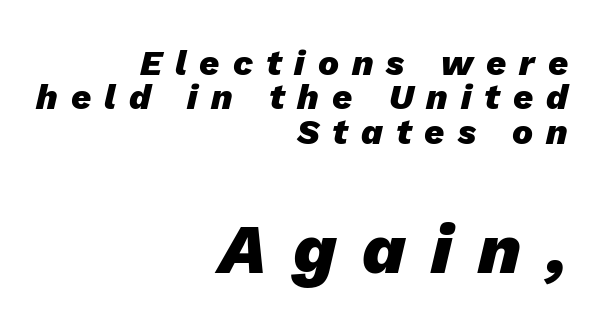
{"italic": "yes", "lean": "right", "slant_degrees": 13, "bold": "yes", "weight": "heavy", "width": "normal", "stroke_contrast": "low", "x_height": "medium", "monospaced": "no", "underline": "no", "align": "right", "line_spacing": "tight", "line_spacing_ratio": 0.98, "letter_spacing": "wide", "letter_spacing_em": 0.37, "larger_block": "second", "size_ratio": 2.0, "glyph_px": 70}
